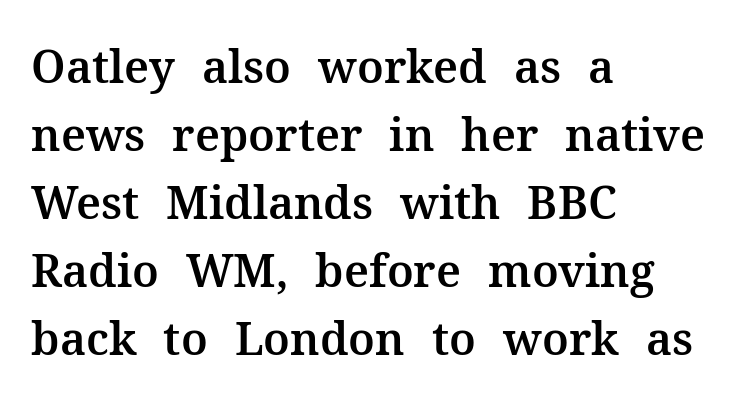
The image shows 45 px serif type, upright; set left-aligned, normal line spacing (1.51x), normal letter spacing, not underlined; medium stroke contrast and a medium x-height.
